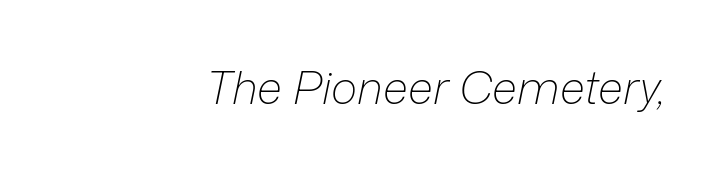
{"italic": "yes", "lean": "right", "slant_degrees": 12, "bold": "no", "weight": "light", "width": "normal", "stroke_contrast": "low", "x_height": "medium", "monospaced": "no", "underline": "no", "letter_spacing": "normal", "letter_spacing_em": 0.0, "glyph_px": 45}
